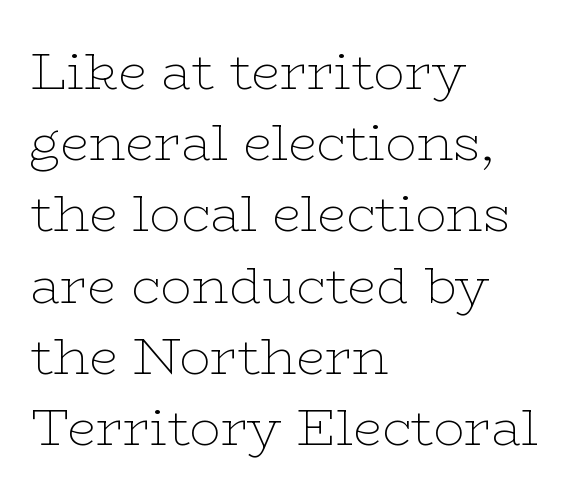
A typesetter would call this proportional, since set widths differ per character. Has an underline been added? It has not. The font family rendered here belongs to the serif group. Is the type heavy? It reads as light-to-regular instead.
